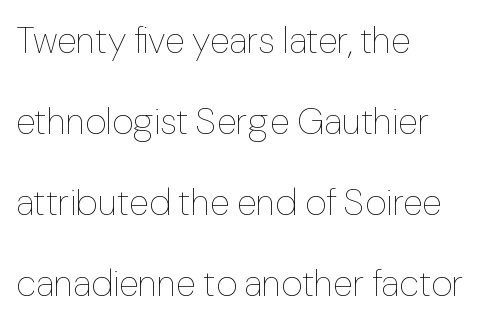
Q: Is the text bold? A: No.
Q: Is the text italic (slanted)? A: No, it is upright.
Q: Is the text underlined? A: No.
Q: How is the paragraph aligned? A: Left-aligned.
Q: Is the spacing between letters normal or unusually wide? A: Normal.
Q: Is the spacing between lines tight, normal or loose? A: Loose.
Q: Width (condensed, normal, or wide)? A: Normal.
Q: Stroke contrast? A: Low.
Q: x-height? A: Medium.
Q: Monospaced? A: No.
